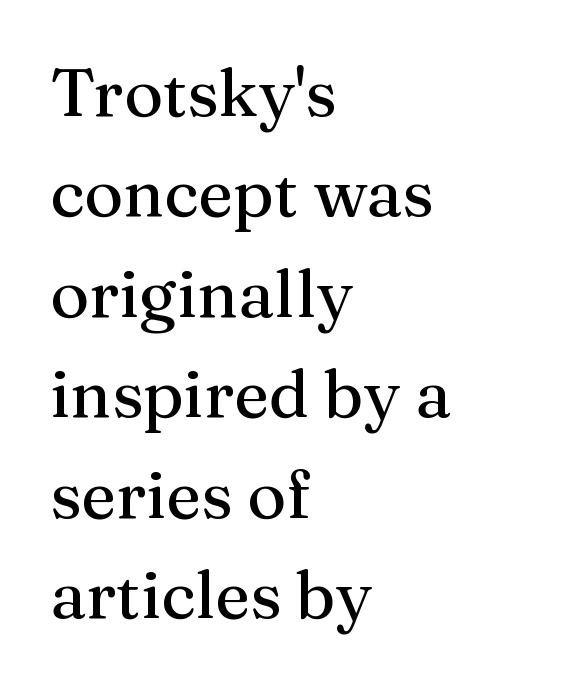
The image shows 67 px serif type, upright; set left-aligned, normal line spacing (1.5x), normal letter spacing, not underlined; medium stroke contrast and a medium x-height.
